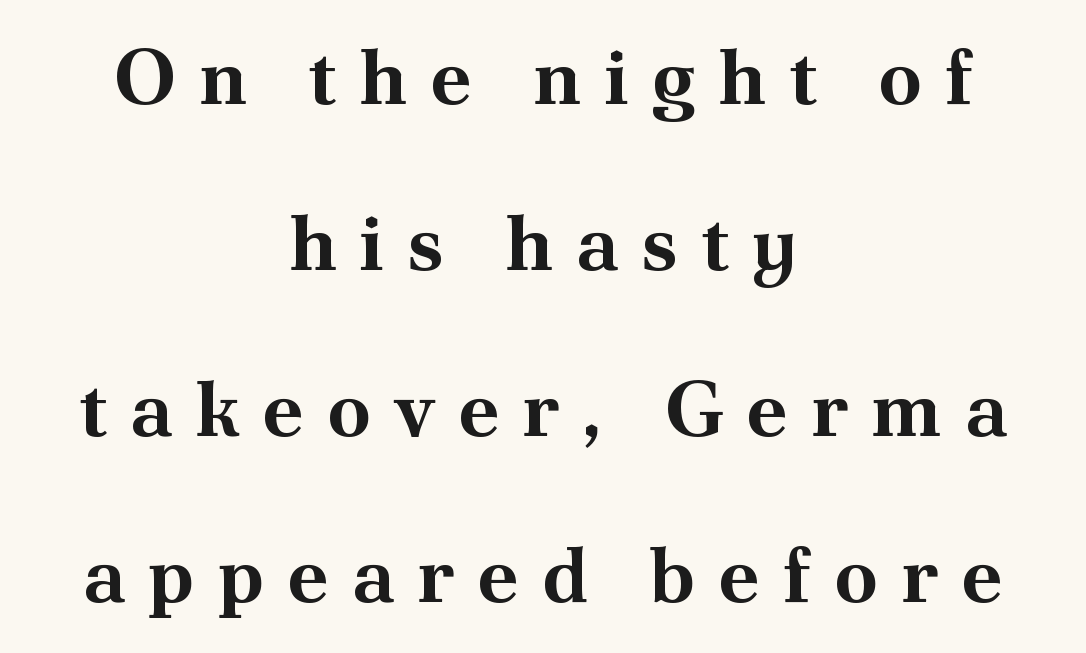
Q: Is the text bold? A: Yes.
Q: Is the text italic (slanted)? A: No, it is upright.
Q: Is the typeface a serif or a sans-serif typeface? A: Serif.
Q: Is the text underlined? A: No.
Q: How is the paragraph aligned? A: Centered.
Q: Is the spacing between letters normal or unusually wide? A: Unusually wide.
Q: Is the spacing between lines tight, normal or loose? A: Loose.
Q: Width (condensed, normal, or wide)? A: Normal.
Q: Stroke contrast? A: Medium.
Q: x-height? A: Small.
Q: Monospaced? A: No.
